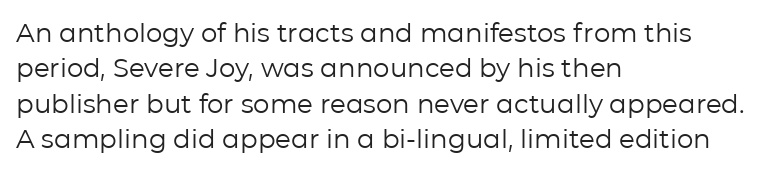
Vertically, the passage feels balanced, rows spaced as you'd expect. No italicization has been applied; the sample stays upright. A bare baseline throughout the passage. Think standard paragraph weight, or any step lighter than that.
